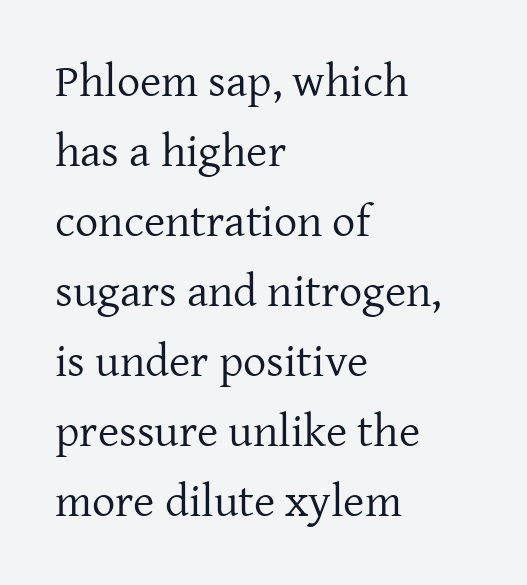
Q: Is the text bold? A: No.
Q: Is the text italic (slanted)? A: No, it is upright.
Q: Is the typeface a serif or a sans-serif typeface? A: Serif.
Q: Is the text underlined? A: No.
Q: How is the paragraph aligned? A: Left-aligned.
Q: Is the spacing between letters normal or unusually wide? A: Normal.
Q: Is the spacing between lines tight, normal or loose? A: Normal.
Q: Width (condensed, normal, or wide)? A: Normal.
Q: Stroke contrast? A: Low.
Q: x-height? A: Medium.
Q: Monospaced? A: No.
